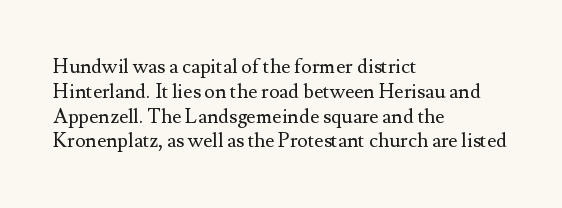
Q: Is the text bold? A: No.
Q: Is the text italic (slanted)? A: No, it is upright.
Q: Is the text underlined? A: No.
Q: How is the paragraph aligned? A: Left-aligned.
Q: Is the spacing between letters normal or unusually wide? A: Normal.
